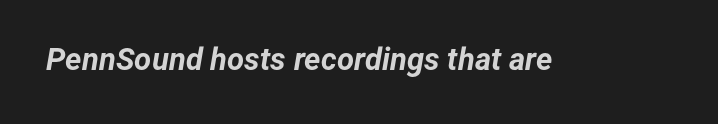
The image shows 31 px bold type, italic (leaning right); set normal letter spacing, not underlined; low stroke contrast and a medium x-height.
